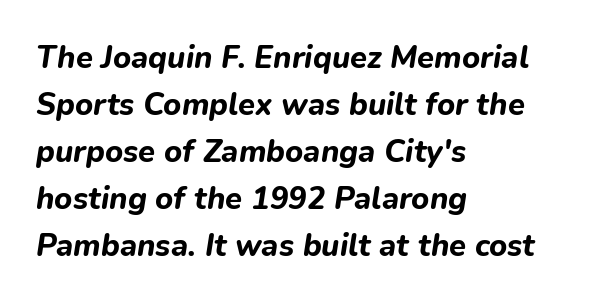
The image shows 31 px bold type, italic (leaning right); set left-aligned, normal line spacing (1.52x), normal letter spacing, not underlined; low stroke contrast and a medium x-height.
